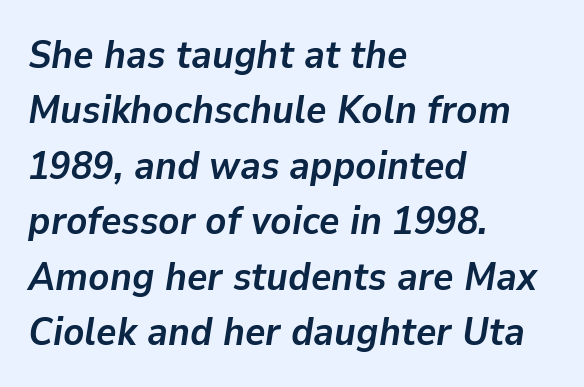
Q: Is the text bold? A: Yes.
Q: Is the text italic (slanted)? A: Yes, it leans right by about 9 degrees.
Q: Is the text underlined? A: No.
Q: How is the paragraph aligned? A: Left-aligned.
Q: Is the spacing between letters normal or unusually wide? A: Normal.
Q: Is the spacing between lines tight, normal or loose? A: Normal.
Q: Width (condensed, normal, or wide)? A: Normal.
Q: Stroke contrast? A: Low.
Q: x-height? A: Medium.
Q: Monospaced? A: No.
